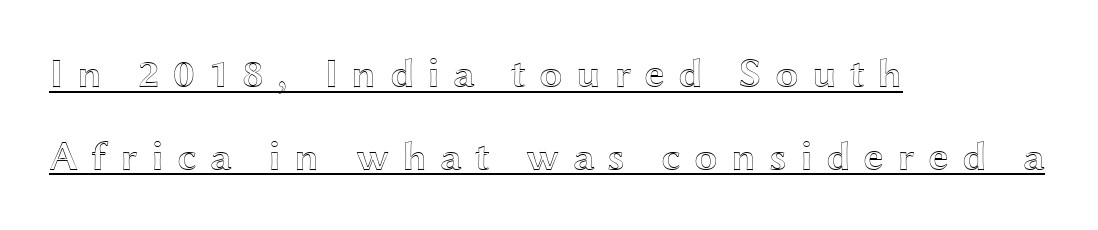
The image shows 42 px wide type, upright; set left-aligned, loose line spacing (1.97x), unusually wide letter spacing (+0.31 em), underlined; a medium x-height.
